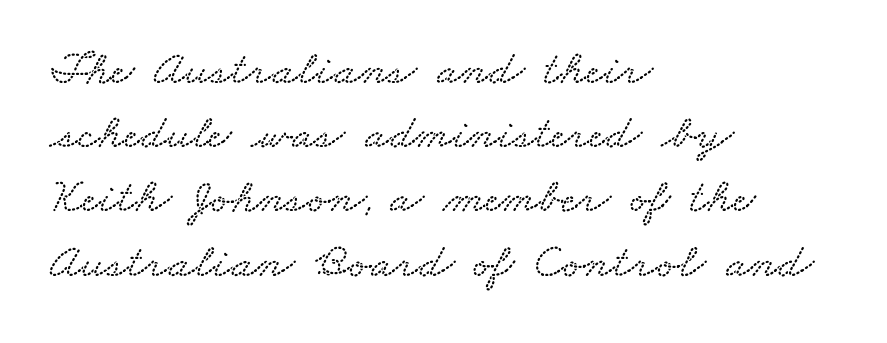
{"width": "wide", "stroke_contrast": "low", "x_height": "small", "monospaced": "no", "underline": "no", "align": "left", "line_spacing": "normal", "line_spacing_ratio": 1.31, "letter_spacing": "normal", "letter_spacing_em": 0.0, "glyph_px": 49}
